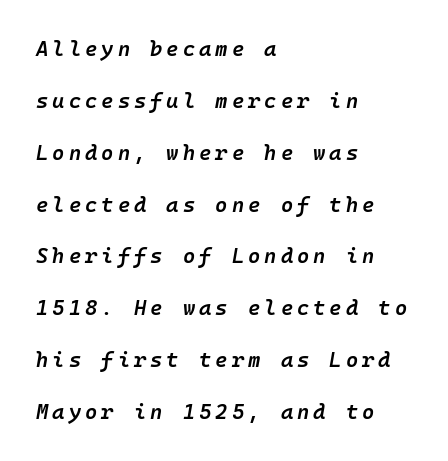
{"italic": "yes", "lean": "right", "slant_degrees": 10, "bold": "semi", "underline": "no", "align": "left", "line_spacing": "loose", "line_spacing_ratio": 2.47, "glyph_px": 21}
